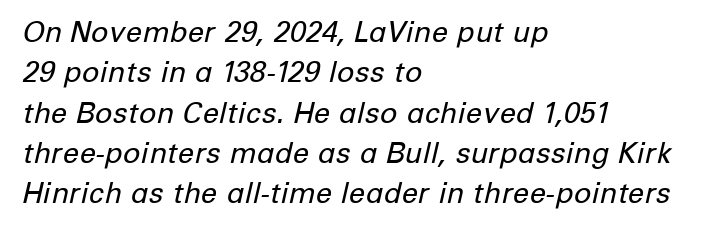
The image shows 29 px regular-weight type, italic (leaning right); set left-aligned, normal line spacing (1.39x), normal letter spacing, not underlined; low stroke contrast and a medium x-height.
